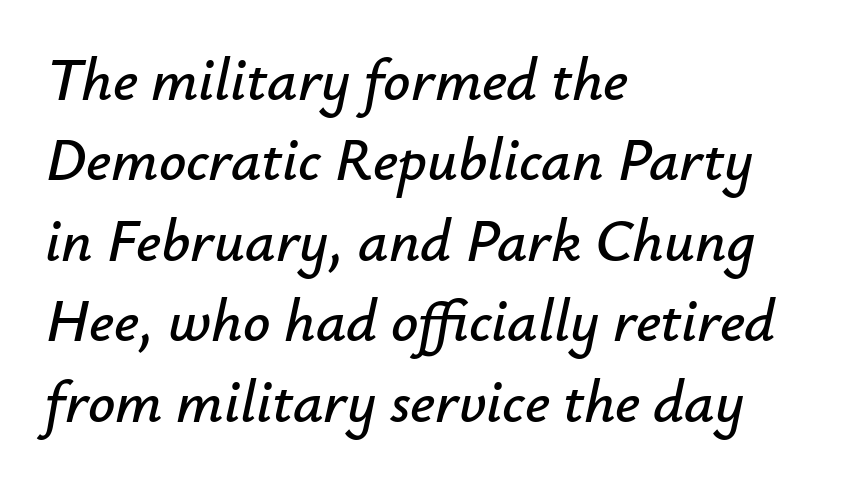
The image shows 60 px text type, italic (leaning right); set left-aligned, normal line spacing (1.34x), normal letter spacing, not underlined; low stroke contrast and a small x-height.
